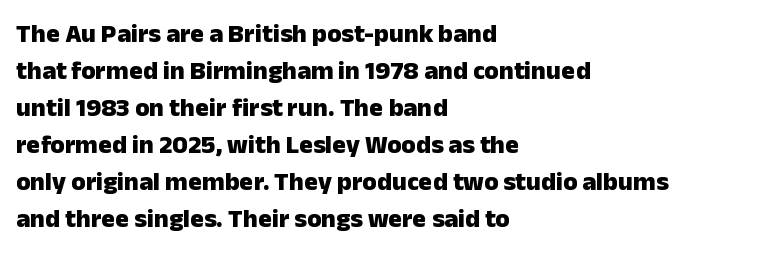
Q: Is the text bold? A: Yes.
Q: Is the text italic (slanted)? A: No, it is upright.
Q: Is the text underlined? A: No.
Q: How is the paragraph aligned? A: Left-aligned.
Q: Is the spacing between letters normal or unusually wide? A: Normal.
Q: Is the spacing between lines tight, normal or loose? A: Normal.
